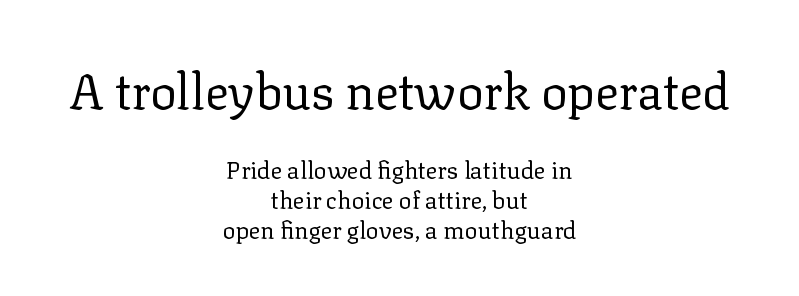
The image shows 49 px regular-weight serif type, upright; set centered, normal line spacing (1.25x), normal letter spacing, not underlined; the first (top) block is 2.04x larger; low stroke contrast and a medium x-height.
